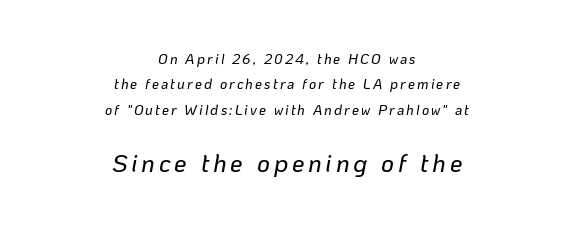
The lettering tilts uniformly, giving the passage an italic look. Nobody drew a line under any word here. Which of the two is more prominent by size? The second, at the bottom. These lines are centered, leaving both edges ragged.
